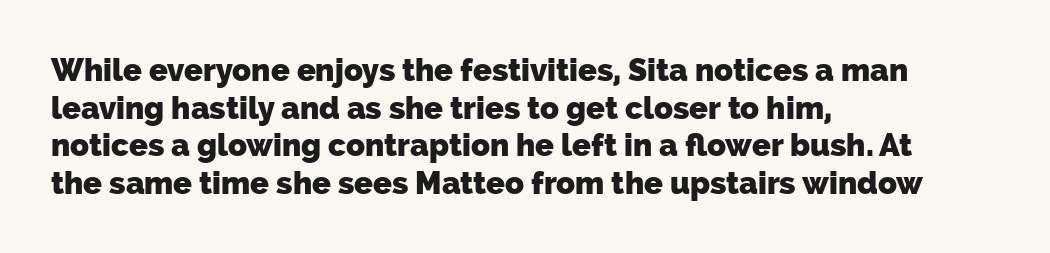
Spacing verdict: proportional, widths tailored to each character. No extra tracking has been applied to these lines. As a designer I'd log this as weight 700, bold. The passage is arranged the way most books set body copy — flush left. The strip under each line holds only bare page. The typeface chosen for these lines omits serifs.
